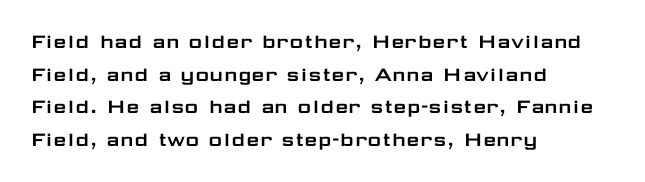
All the whitespace from short lines collects on the right. Standard letterfit; no display-style spreading of the glyphs. The area under the type is left untouched. Characters remain perfectly vertical along every line. If you measured baseline to baseline, you'd find a middling distance.
